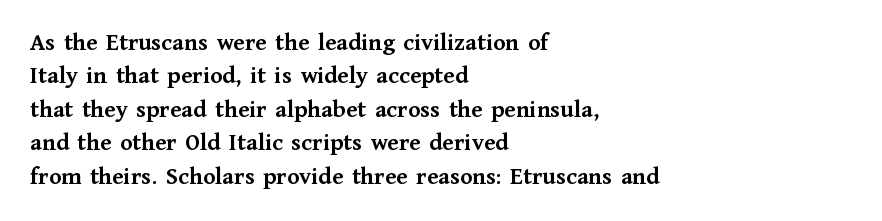
Notice how the passage keeps a crisp vertical edge on the left only. Ordinary non-slanted type is in use. This sample uses plain, unmodified letter spacing. Strong, thick strokes mark this as bold type. Normally led — the rows are evenly, conventionally spaced.
